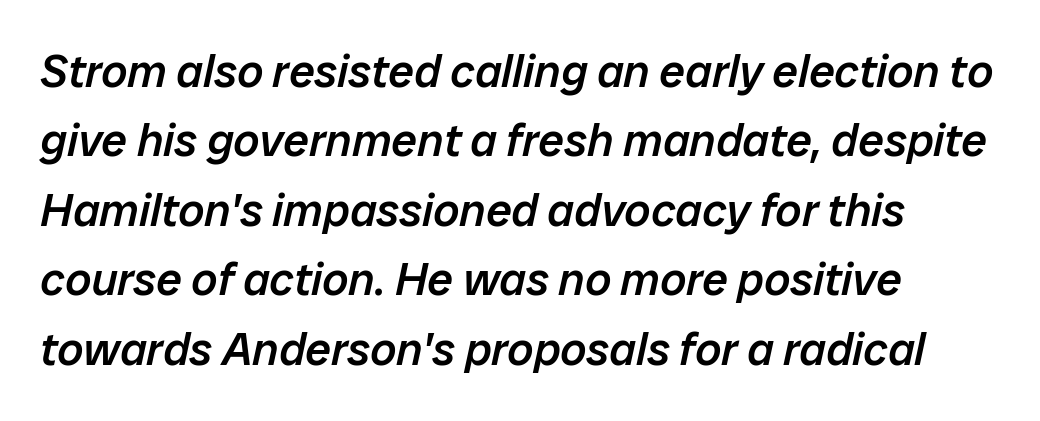
Q: Is the text bold? A: Semi-bold.
Q: Is the text italic (slanted)? A: Yes, it leans right by about 12 degrees.
Q: Is the text underlined? A: No.
Q: How is the paragraph aligned? A: Left-aligned.
Q: Is the spacing between letters normal or unusually wide? A: Normal.
Q: Is the spacing between lines tight, normal or loose? A: Normal.
Q: Width (condensed, normal, or wide)? A: Normal.
Q: Stroke contrast? A: Low.
Q: x-height? A: Medium.
Q: Monospaced? A: No.
